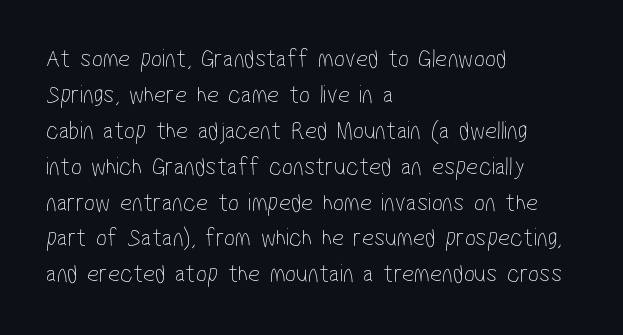
Q: Is the text bold? A: No.
Q: Is the text underlined? A: No.
Q: How is the paragraph aligned? A: Left-aligned.
Q: Is the spacing between letters normal or unusually wide? A: Normal.
Q: Is the spacing between lines tight, normal or loose? A: Normal.
